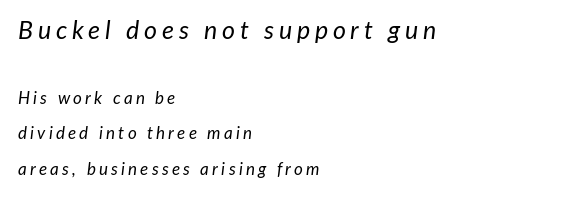
Q: Is the text bold? A: No.
Q: Is the text italic (slanted)? A: Yes, it leans right by about 7 degrees.
Q: Is the text underlined? A: No.
Q: How is the paragraph aligned? A: Left-aligned.
Q: Is the spacing between lines tight, normal or loose? A: Loose.
Q: Which block of text is set in a larger size, the first (top) or the second (bottom)? A: The first (top) one.
